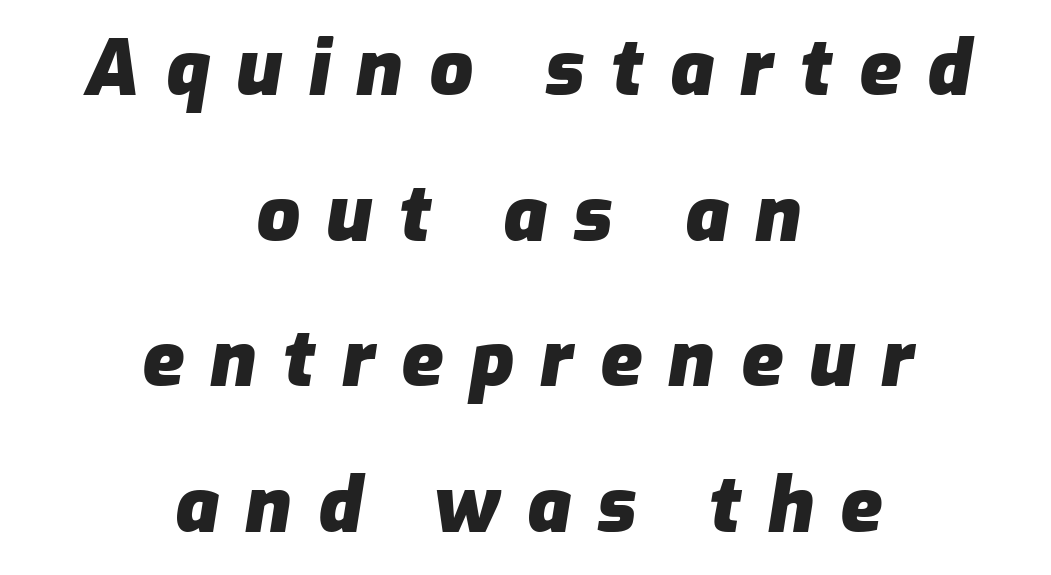
The image shows 77 px heavy type, italic (leaning right); set centered, line spacing 1.89x, unusually wide letter spacing (+0.34 em), not underlined; low stroke contrast and a medium x-height.
